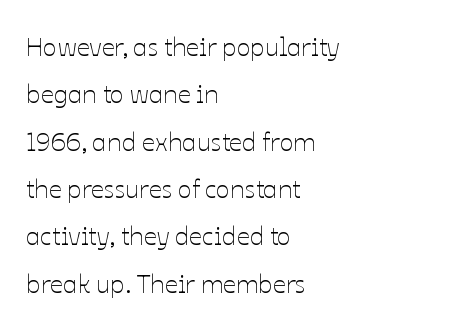
The cut favours lightness, reaching ordinary text weight at its darkest. The specimen reads as upright at a glance. Visually the block forms a straight wall on the left and a jagged coastline on the right. A clean baseline with only descenders dipping below it. The face used here is rendered with its standard letterfit.
